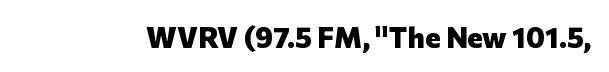
Q: Is the text bold? A: Yes.
Q: Is the text italic (slanted)? A: No, it is upright.
Q: Is the typeface a serif or a sans-serif typeface? A: Sans-serif.
Q: Is the text underlined? A: No.
Q: Is the spacing between letters normal or unusually wide? A: Normal.
Q: Width (condensed, normal, or wide)? A: Normal.
Q: Stroke contrast? A: Low.
Q: x-height? A: Medium.
Q: Monospaced? A: No.
